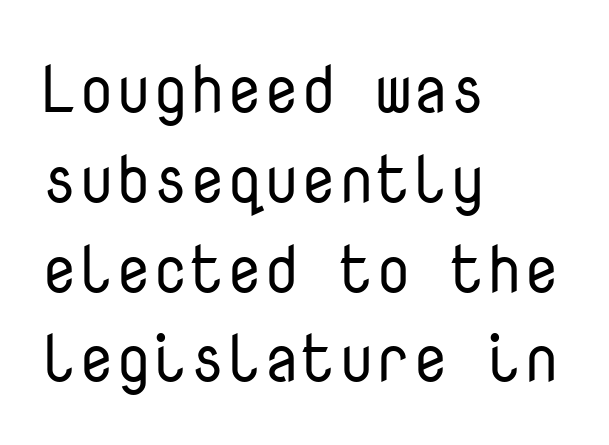
Q: Is the text bold? A: No.
Q: Is the text italic (slanted)? A: No, it is upright.
Q: Is the typeface a serif or a sans-serif typeface? A: Sans-serif.
Q: Is the text underlined? A: No.
Q: How is the paragraph aligned? A: Left-aligned.
Q: Is the spacing between letters normal or unusually wide? A: Normal.
Q: Is the spacing between lines tight, normal or loose? A: Normal.
Q: Width (condensed, normal, or wide)? A: Normal.
Q: Stroke contrast? A: Low.
Q: x-height? A: Medium.
Q: Monospaced? A: Yes.
